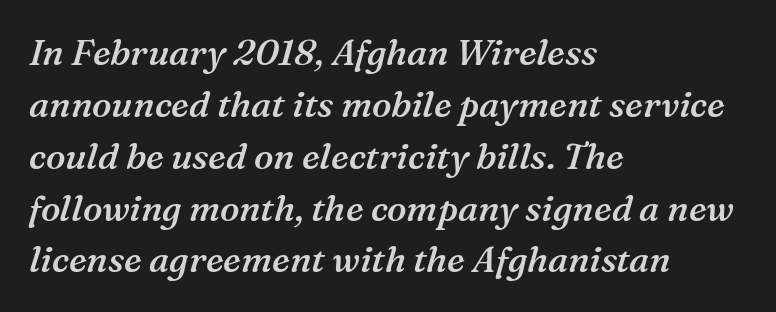
Q: Is the text bold? A: Semi-bold.
Q: Is the text italic (slanted)? A: Yes, it leans right by about 16 degrees.
Q: Is the typeface a serif or a sans-serif typeface? A: Serif.
Q: Is the text underlined? A: No.
Q: How is the paragraph aligned? A: Left-aligned.
Q: Is the spacing between letters normal or unusually wide? A: Normal.
Q: Is the spacing between lines tight, normal or loose? A: Normal.
Q: Width (condensed, normal, or wide)? A: Normal.
Q: Stroke contrast? A: Medium.
Q: x-height? A: Medium.
Q: Monospaced? A: No.
